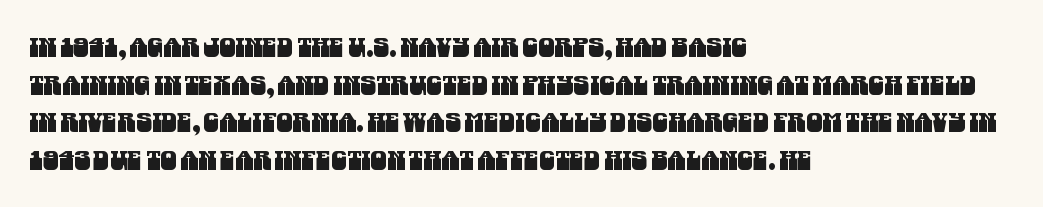
The image shows 26 px text type; set left-aligned, normal line spacing (1.45x), normal letter spacing, not underlined.
